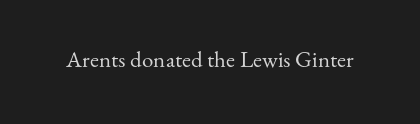
Q: Is the text bold? A: No.
Q: Is the text italic (slanted)? A: No, it is upright.
Q: Is the text underlined? A: No.
Q: Is the spacing between letters normal or unusually wide? A: Normal.
